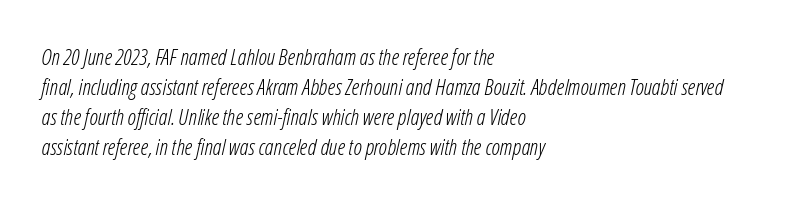
The rendering anchors every line to the left-hand side. Nothing unusual about the tracking: characters are spaced as the font intends. Each row of text sits above clean, open space. When letters slant like this, we call the style italic. The lines sit at an ordinary, default distance from one another. Weight: not bold — regular or lighter.
